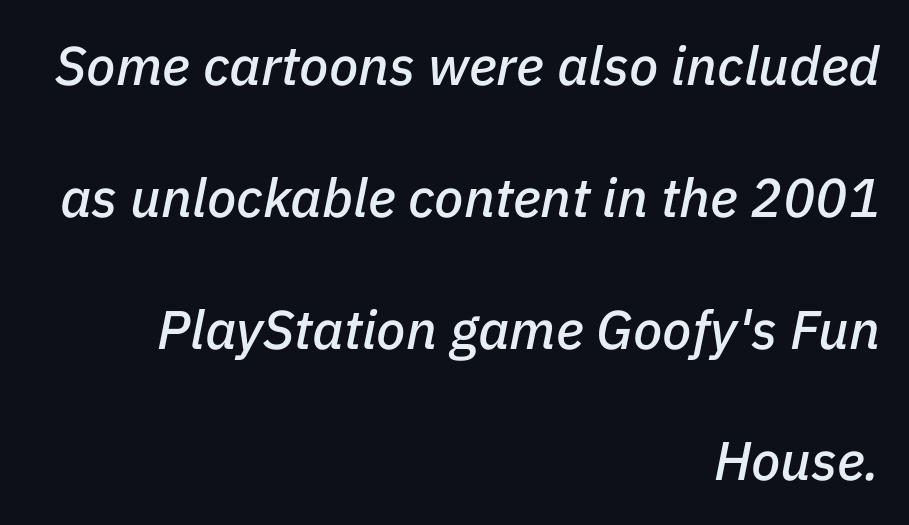
The image shows 54 px text type, italic (leaning right); set right-aligned, loose line spacing (2.44x), normal letter spacing, not underlined; low stroke contrast and a medium x-height.
